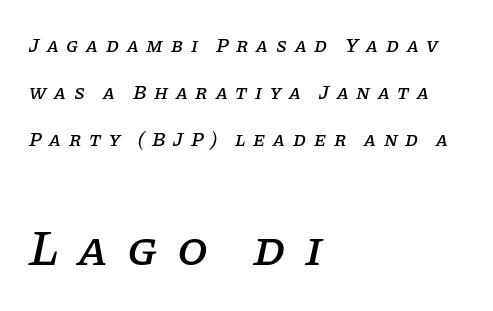
The image shows 50 px serif type, italic (leaning right); set left-aligned, loose line spacing (2.34x), unusually wide letter spacing (+0.38 em), not underlined; the second (bottom) block is 2.5x larger; low stroke contrast and a large x-height.
